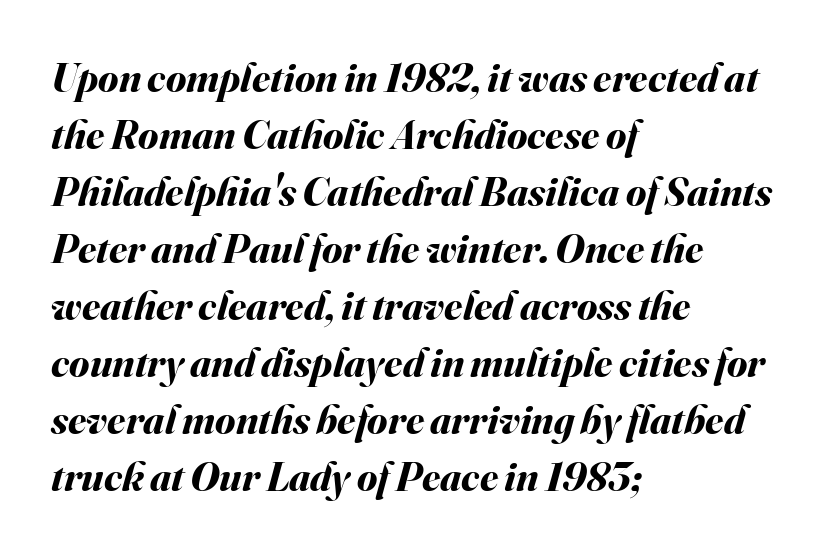
The image shows 41 px bold type, italic (leaning right); set left-aligned, normal line spacing (1.39x), normal letter spacing, not underlined; medium stroke contrast and a small x-height.
